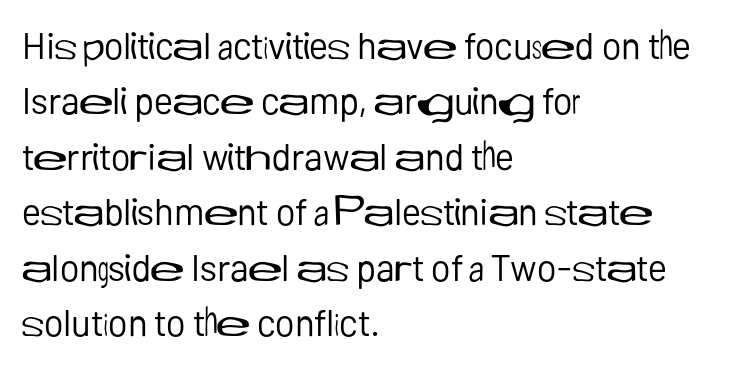
{"serif": "no", "italic": "no", "bold": "no", "weight": "regular", "width": "normal", "stroke_contrast": "low", "x_height": "medium", "monospaced": "no", "underline": "no", "align": "left", "line_spacing": "normal", "line_spacing_ratio": 1.5, "letter_spacing": "normal", "letter_spacing_em": 0.0, "glyph_px": 37}
